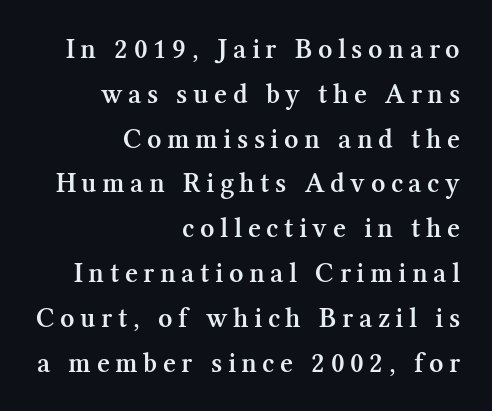
{"serif": "yes", "italic": "no", "bold": "semi", "weight": "semibold", "width": "normal", "stroke_contrast": "medium", "x_height": "medium", "monospaced": "no", "underline": "no", "align": "right", "line_spacing": "normal", "line_spacing_ratio": 1.6, "letter_spacing": "wide", "letter_spacing_em": 0.2, "glyph_px": 28}
